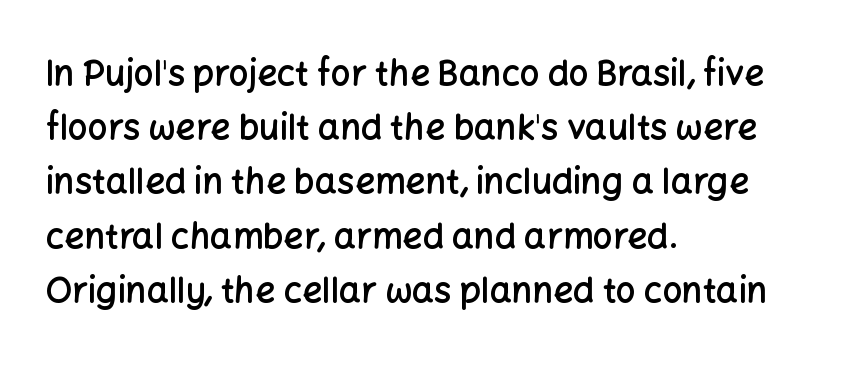
{"serif": "no", "italic": "no", "bold": "semi", "weight": "semibold", "width": "normal", "stroke_contrast": "low", "x_height": "medium", "monospaced": "no", "underline": "no", "align": "left", "line_spacing": "normal", "line_spacing_ratio": 1.55, "letter_spacing": "normal", "letter_spacing_em": 0.0, "glyph_px": 35}
